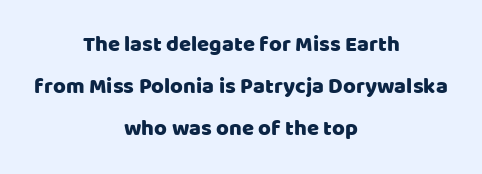
Q: Is the text italic (slanted)? A: No, it is upright.
Q: Is the text underlined? A: No.
Q: How is the paragraph aligned? A: Centered.
Q: Is the spacing between letters normal or unusually wide? A: Normal.
Q: Is the spacing between lines tight, normal or loose? A: Loose.
